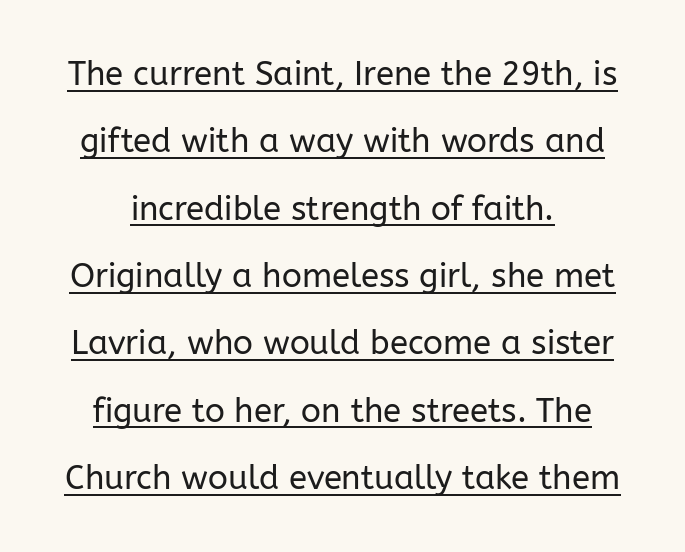
{"serif": "no", "italic": "no", "bold": "no", "weight": "regular", "width": "normal", "stroke_contrast": "low", "x_height": "medium", "monospaced": "no", "underline": "yes", "line_spacing": "loose", "line_spacing_ratio": 2.04, "letter_spacing": "normal", "letter_spacing_em": 0.0, "glyph_px": 33}
